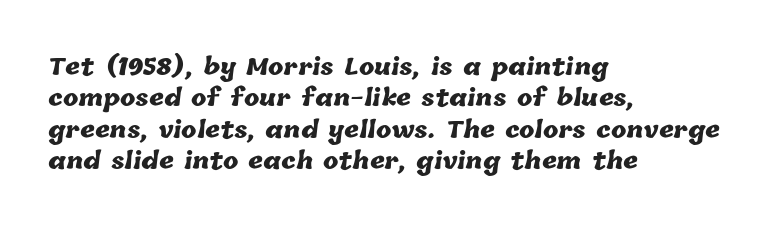
{"bold": "yes", "underline": "no", "align": "left", "line_spacing": "normal", "line_spacing_ratio": 1.36, "letter_spacing": "normal", "letter_spacing_em": 0.0, "glyph_px": 23}
